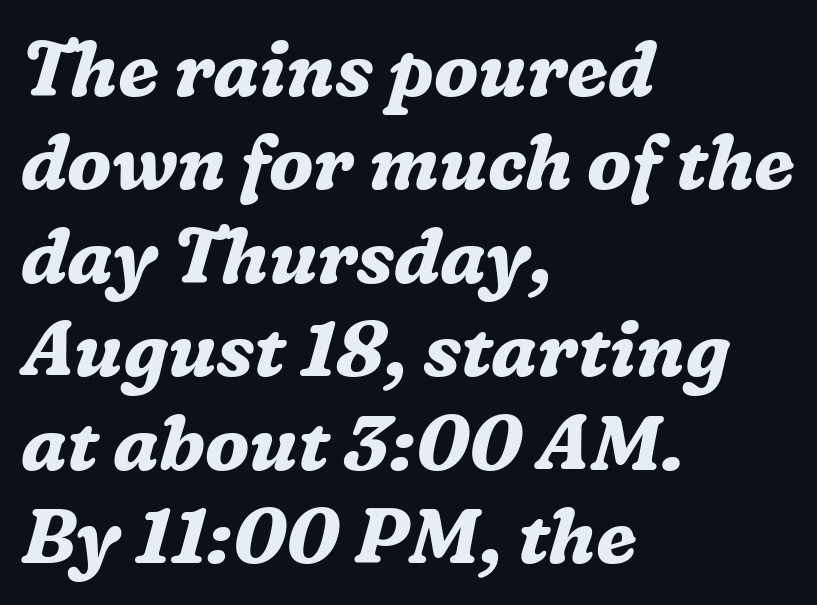
{"serif": "yes", "italic": "yes", "lean": "right", "slant_degrees": 16, "bold": "yes", "weight": "bold", "width": "normal", "stroke_contrast": "medium", "x_height": "medium", "monospaced": "no", "underline": "no", "align": "left", "line_spacing_ratio": 1.23, "letter_spacing": "normal", "letter_spacing_em": 0.0, "glyph_px": 76}
